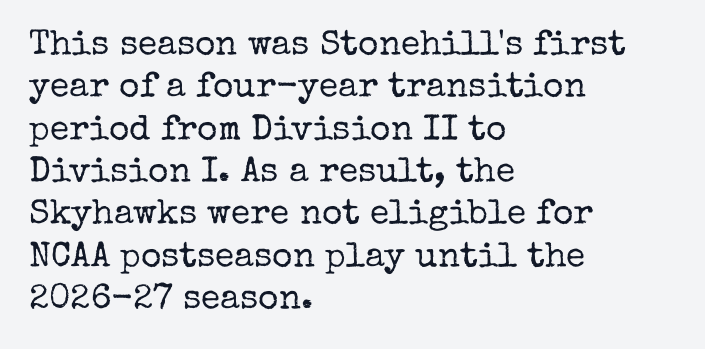
Q: Is the text bold? A: No.
Q: Is the text italic (slanted)? A: No, it is upright.
Q: Is the typeface a serif or a sans-serif typeface? A: Serif.
Q: Is the text underlined? A: No.
Q: How is the paragraph aligned? A: Left-aligned.
Q: Is the spacing between letters normal or unusually wide? A: Normal.
Q: Width (condensed, normal, or wide)? A: Normal.
Q: Stroke contrast? A: Low.
Q: x-height? A: Medium.
Q: Monospaced? A: No.
